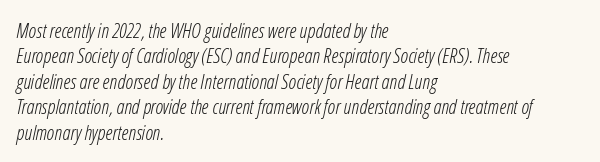
Rule under the text: the space is simply empty. Regarding leading, the lines here are spaced in the standard way. Where is the straight margin? On the left. The letters look calm and open, with moderate or lighter stems. The face used here is rendered with its standard letterfit. The glyphs look as if they've been sheared to an angle.
